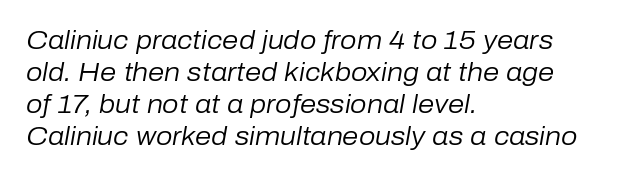
The image shows 26 px text type, italic (leaning right); set left-aligned, line spacing 1.23x, normal letter spacing, not underlined.
